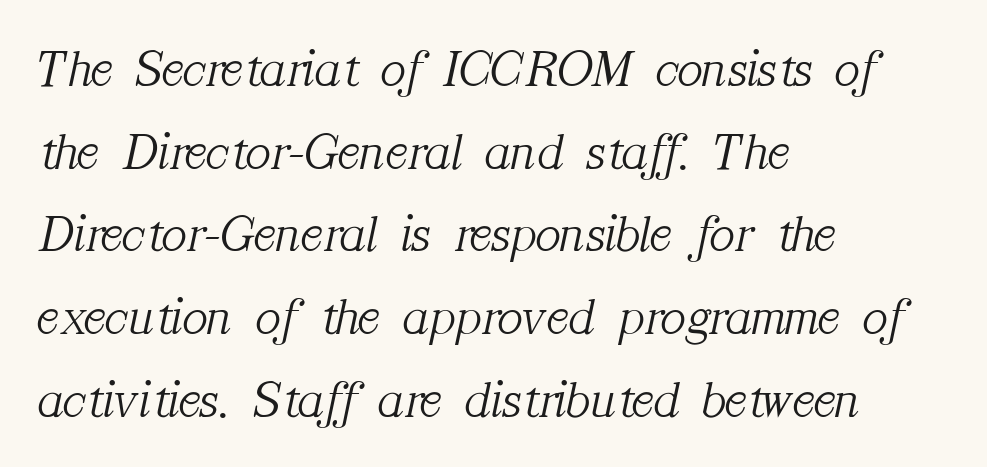
Serifs: yes, visible at the terminals of the letterforms. Designer's note — italics engaged. Notice how the passage keeps a crisp vertical edge on the left only. Descenders hang freely into open space. Between one letter and the next there's only the usual sliver of space.
